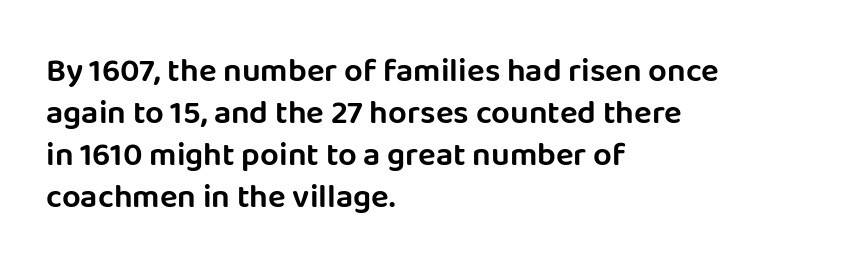
Caption: standard tracking, unaltered. The type sits square on the baseline with zero lean. Serif or sans? Sans — the stroke terminals are bare. Just letters on the line, the space beneath them empty. Each letter keeps its own natural width here, so spacing adapts to shape. These lines are set flush left with a ragged right edge.
